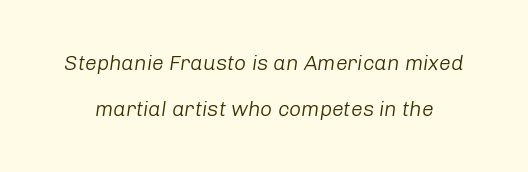
The image shows 21 px text type, italic (leaning right); set loose line spacing (2.18x), normal letter spacing, not underlined.
